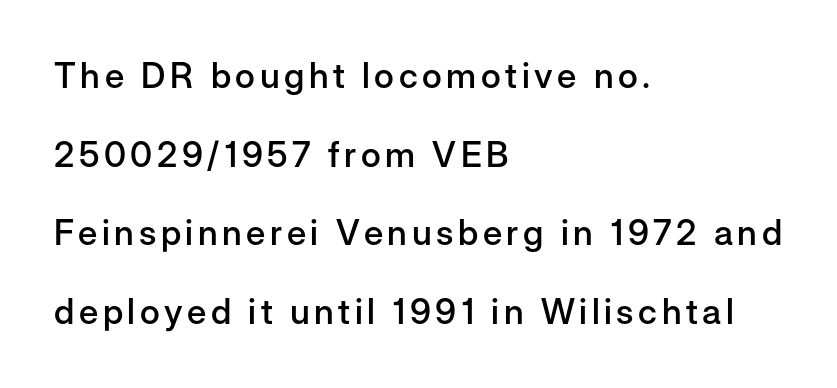
{"serif": "no", "italic": "no", "bold": "semi", "weight": "semibold", "width": "normal", "stroke_contrast": "low", "x_height": "medium", "monospaced": "no", "underline": "no", "align": "left", "line_spacing": "loose", "line_spacing_ratio": 2.25, "glyph_px": 35}
